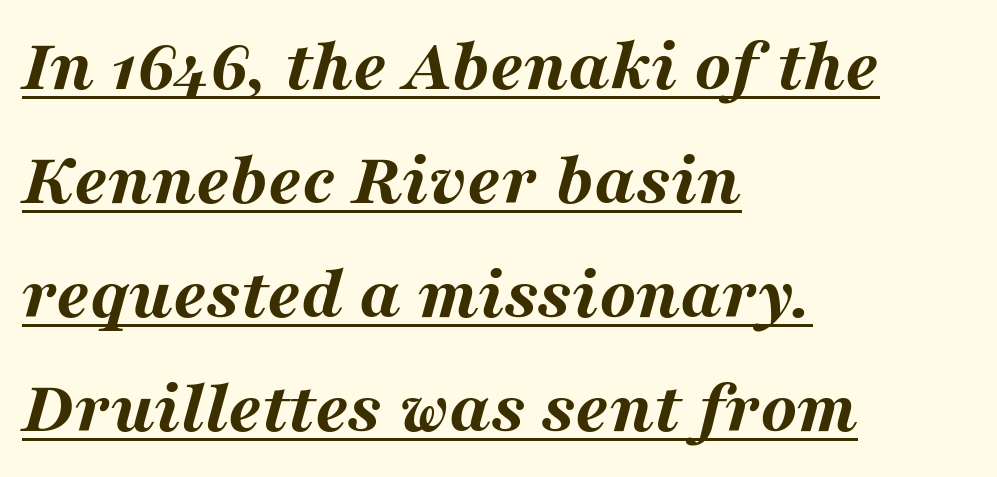
{"italic": "yes", "lean": "right", "slant_degrees": 16, "bold": "yes", "weight": "bold", "width": "wide", "stroke_contrast": "medium", "x_height": "medium", "monospaced": "no", "underline": "yes", "align": "left", "line_spacing": "normal", "line_spacing_ratio": 1.52, "letter_spacing": "normal", "letter_spacing_em": 0.0, "glyph_px": 75}
